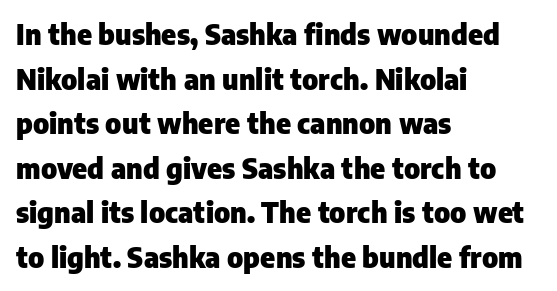
Q: Is the text bold? A: Yes.
Q: Is the text italic (slanted)? A: No, it is upright.
Q: Is the typeface a serif or a sans-serif typeface? A: Sans-serif.
Q: Is the text underlined? A: No.
Q: How is the paragraph aligned? A: Left-aligned.
Q: Is the spacing between letters normal or unusually wide? A: Normal.
Q: Is the spacing between lines tight, normal or loose? A: Normal.
Q: Width (condensed, normal, or wide)? A: Normal.
Q: Stroke contrast? A: Low.
Q: x-height? A: Medium.
Q: Monospaced? A: No.
